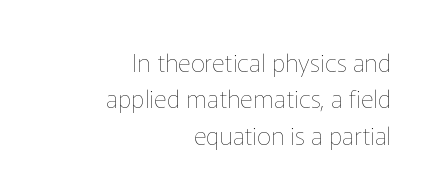
{"italic": "no", "bold": "no", "underline": "no", "align": "right", "line_spacing": "normal", "line_spacing_ratio": 1.46, "letter_spacing": "normal", "letter_spacing_em": 0.0, "glyph_px": 25}
